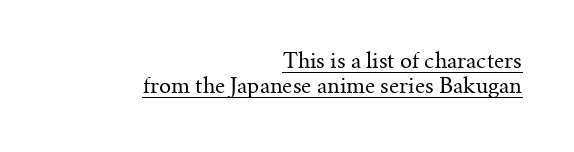
The image shows 21 px text type, upright; set right-aligned, line spacing 1.21x, normal letter spacing, underlined.
